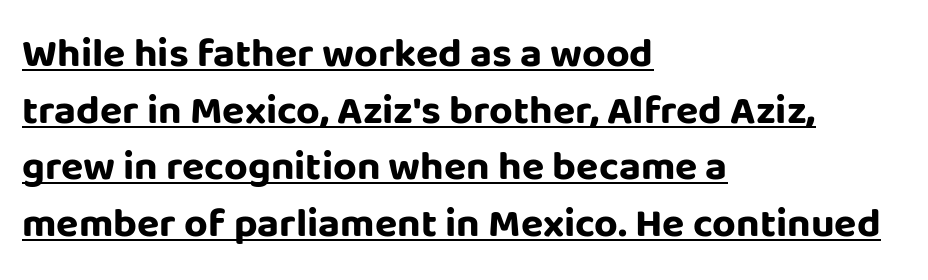
The image shows 41 px bold sans-serif type, upright; set left-aligned, normal line spacing (1.38x), normal letter spacing, underlined; low stroke contrast and a large x-height.
